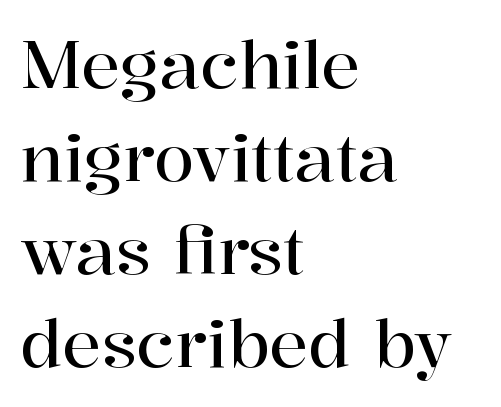
The image shows 65 px serif type, upright; set left-aligned, normal line spacing (1.43x), normal letter spacing, not underlined; high stroke contrast and a medium x-height.
